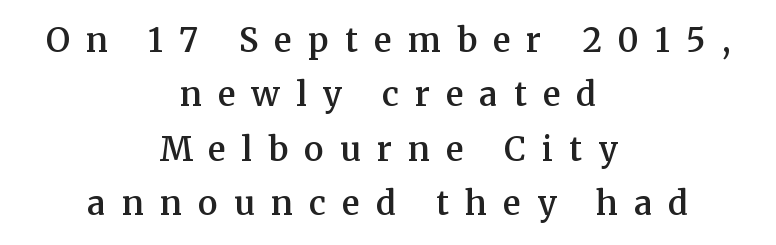
Q: Is the text bold? A: Semi-bold.
Q: Is the text italic (slanted)? A: No, it is upright.
Q: Is the typeface a serif or a sans-serif typeface? A: Serif.
Q: Is the text underlined? A: No.
Q: How is the paragraph aligned? A: Centered.
Q: Is the spacing between letters normal or unusually wide? A: Unusually wide.
Q: Is the spacing between lines tight, normal or loose? A: Normal.
Q: Width (condensed, normal, or wide)? A: Normal.
Q: Stroke contrast? A: Medium.
Q: x-height? A: Medium.
Q: Monospaced? A: No.
